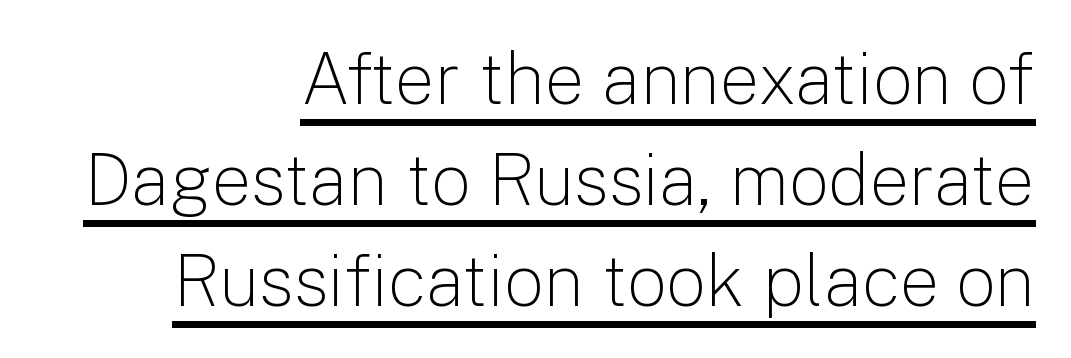
Q: Is the text bold? A: No.
Q: Is the text italic (slanted)? A: No, it is upright.
Q: Is the typeface a serif or a sans-serif typeface? A: Sans-serif.
Q: Is the text underlined? A: Yes.
Q: How is the paragraph aligned? A: Right-aligned.
Q: Is the spacing between letters normal or unusually wide? A: Normal.
Q: Is the spacing between lines tight, normal or loose? A: Normal.
Q: Width (condensed, normal, or wide)? A: Normal.
Q: Stroke contrast? A: Low.
Q: x-height? A: Medium.
Q: Monospaced? A: No.
